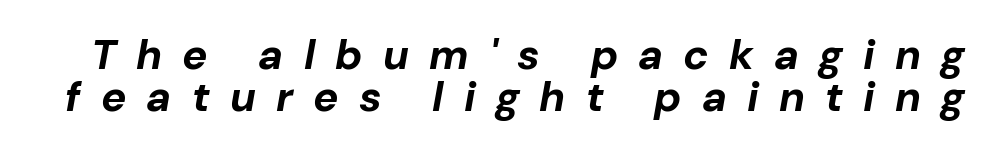
The image shows 42 px bold type, italic (leaning right); set tight line spacing (0.99x), unusually wide letter spacing (+0.48 em), not underlined; low stroke contrast and a medium x-height.
